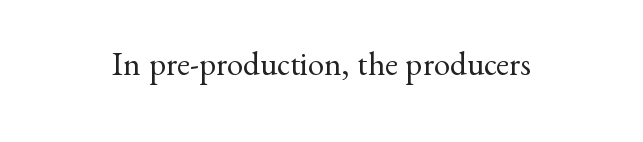
{"serif": "yes", "italic": "no", "bold": "no", "weight": "regular", "width": "normal", "stroke_contrast": "medium", "x_height": "small", "monospaced": "no", "underline": "no", "letter_spacing": "normal", "letter_spacing_em": 0.0, "glyph_px": 33}
